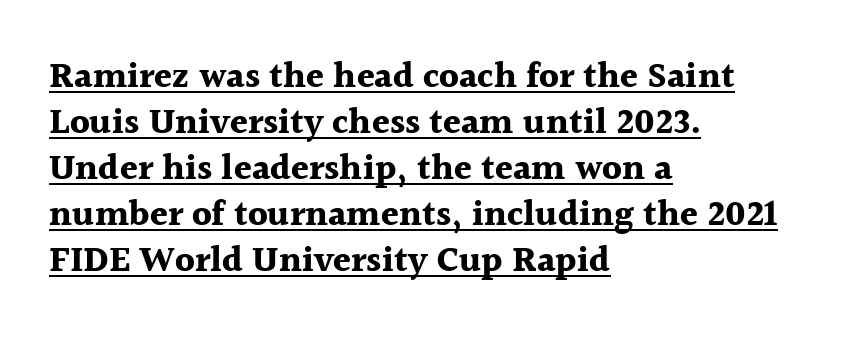
The image shows 36 px bold serif type, upright; set left-aligned, normal line spacing (1.28x), normal letter spacing, underlined; a medium x-height.
